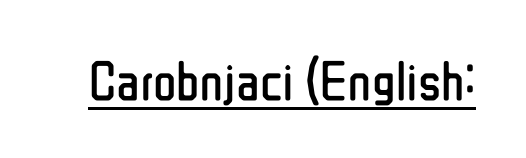
The image shows 55 px regular-weight, condensed sans-serif type, upright; set normal letter spacing, underlined; low stroke contrast and a medium x-height.
